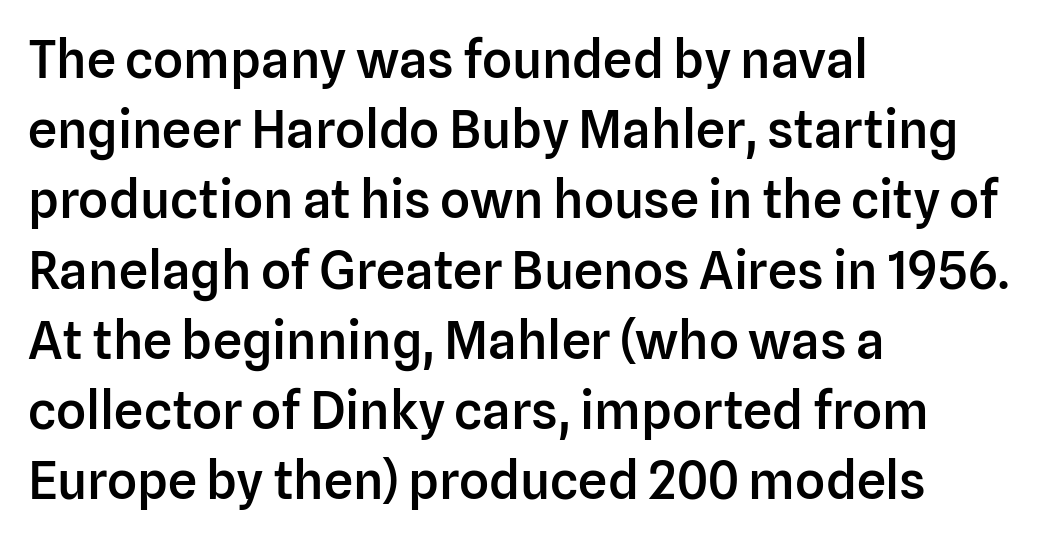
The image shows 52 px semibold sans-serif type, upright; set left-aligned, normal line spacing (1.35x), normal letter spacing, not underlined; low stroke contrast and a medium x-height.
